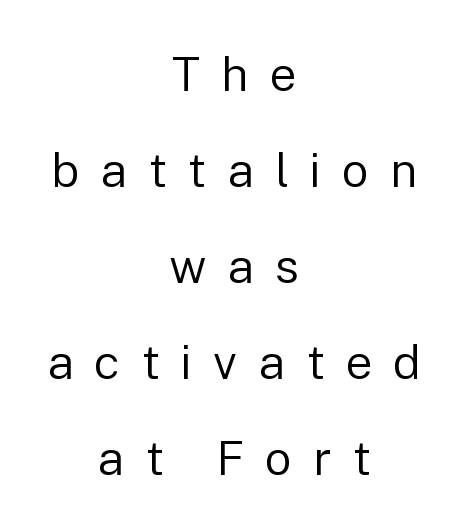
{"serif": "no", "italic": "no", "bold": "no", "weight": "regular", "width": "normal", "stroke_contrast": "low", "x_height": "medium", "monospaced": "no", "underline": "no", "align": "center", "line_spacing": "loose", "line_spacing_ratio": 2.0, "letter_spacing": "wide", "letter_spacing_em": 0.43, "glyph_px": 48}
